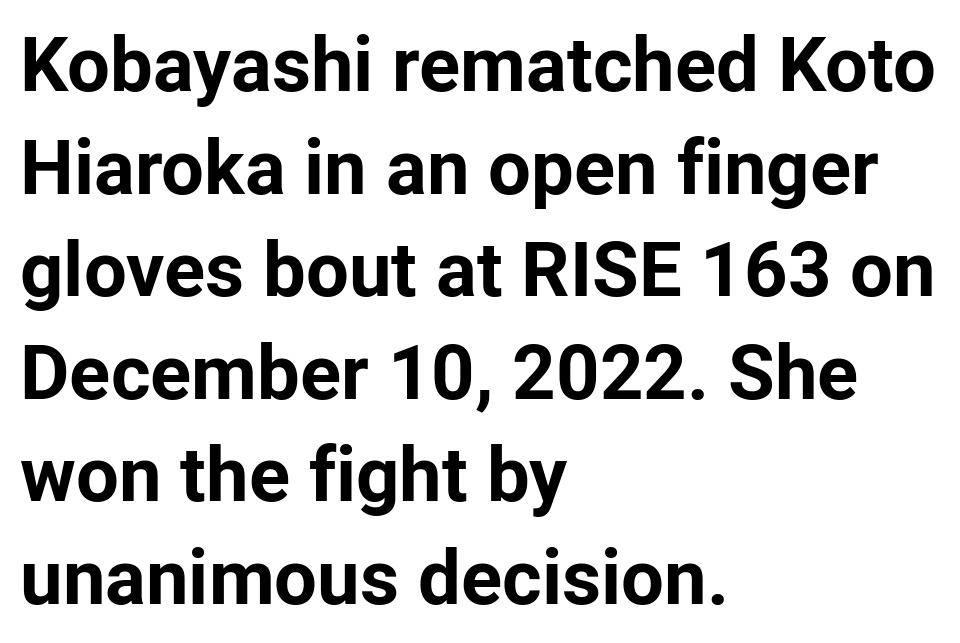
The image shows 76 px bold sans-serif type, upright; set left-aligned, normal line spacing (1.35x), normal letter spacing, not underlined; low stroke contrast and a medium x-height.
